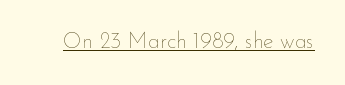
Does a line run under the words? Yes, clearly. Each word holds together tightly as a unit, with standard inter-letter gaps. When letters stand straight like this, we call the style roman or upright. Compared with a typical body face, this is equally light or lighter still.
